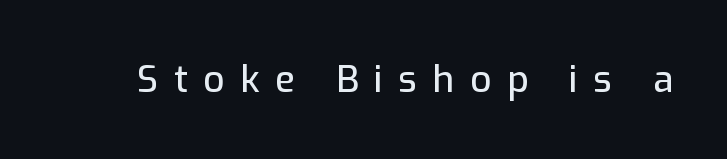
{"serif": "no", "italic": "no", "width": "normal", "stroke_contrast": "low", "x_height": "medium", "monospaced": "no", "underline": "no", "letter_spacing": "wide", "letter_spacing_em": 0.42, "glyph_px": 37}
